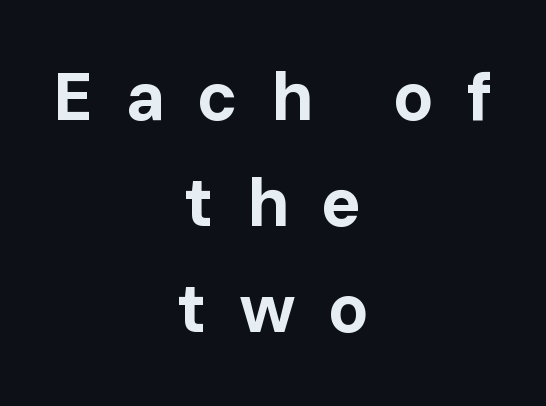
The image shows 67 px bold sans-serif type, upright; set centered, normal line spacing (1.58x), unusually wide letter spacing (+0.48 em), not underlined; low stroke contrast and a medium x-height.
